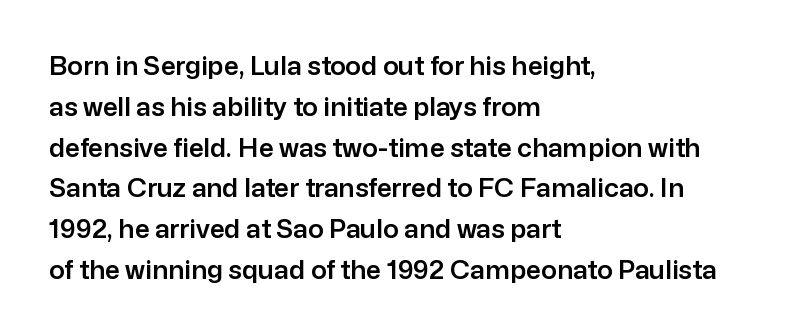
The image shows 26 px text type, upright; set left-aligned, normal line spacing (1.57x), normal letter spacing, not underlined.
